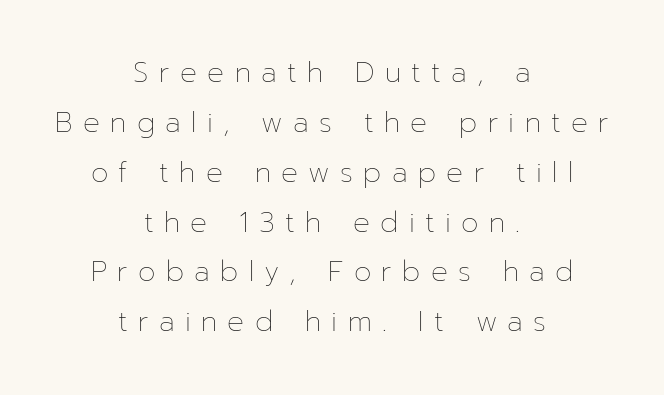
A bare baseline throughout the passage. The cut favours lightness, reaching ordinary text weight at its darkest. Display-style spreading of the glyphs; the letterfit is very open. Notice how the stems are strictly vertical — no italics here. These lines are rendered in a variable-pitch font. Short and long lines alike share a common midpoint.
